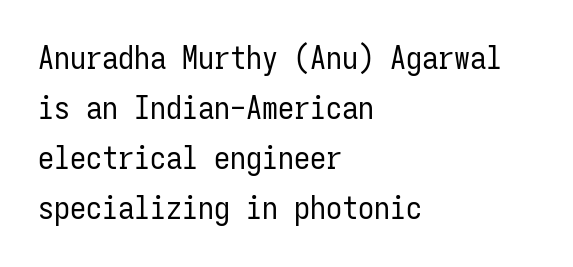
The typesetting does not lean heavy: it is not bold. Do the characters align in a grid? Yes, the font is monospaced. Compared with a centered layout, this one pins lines to the left instead. Each new line begins a customary step beneath the previous one. Quick note: not italic, upright.
